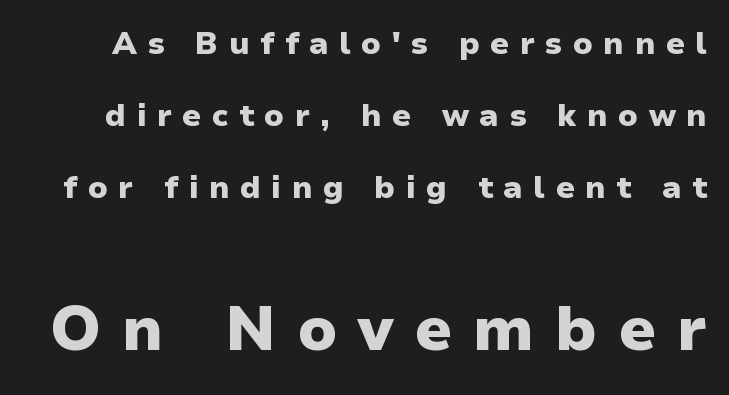
The image shows 62 px heavy sans-serif type, upright; set loose line spacing (2.32x), unusually wide letter spacing (+0.34 em), not underlined; the second (bottom) block is 2.0x larger; low stroke contrast and a medium x-height.
